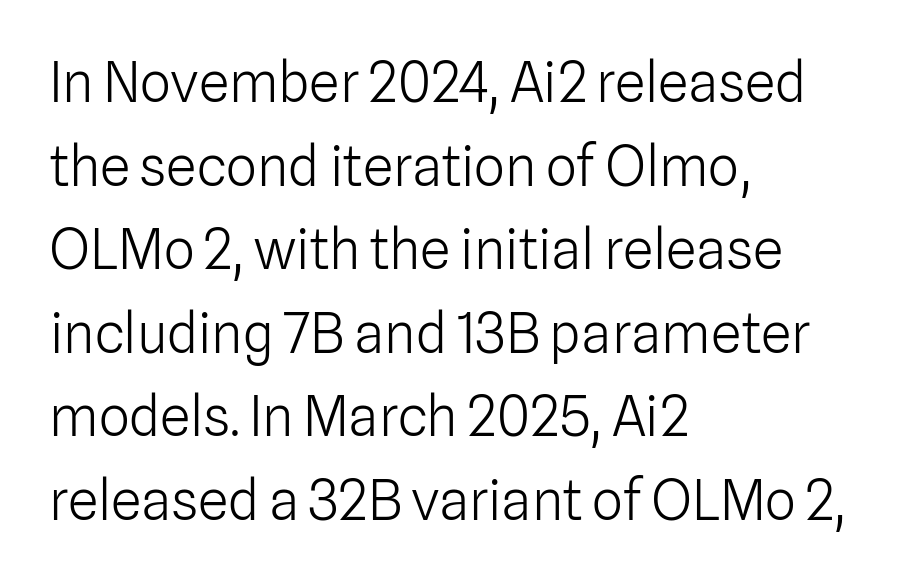
No extra ink here — the face is not bold. In terms of leading, this rendering sits right in the middle. The designer went with a sans here, leaving each stem footless. The lines are quadded left. A typesetter would call this zero additional tracking.
